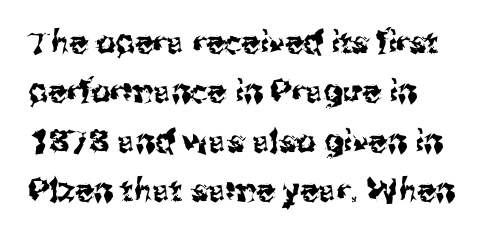
{"serif": "no", "italic": "no", "width": "normal", "stroke_contrast": "medium", "x_height": "medium", "monospaced": "no", "underline": "no", "line_spacing": "normal", "line_spacing_ratio": 1.59, "letter_spacing": "normal", "letter_spacing_em": 0.0, "glyph_px": 31}
